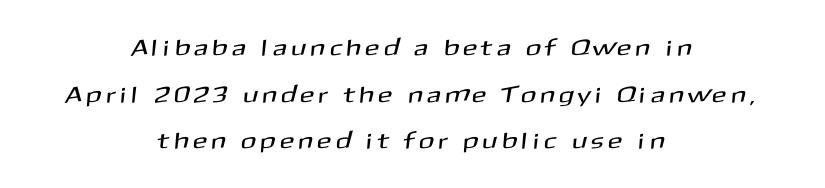
The image shows 23 px text type; set centered, loose line spacing (2.03x), unusually wide letter spacing (+0.26 em), not underlined.
